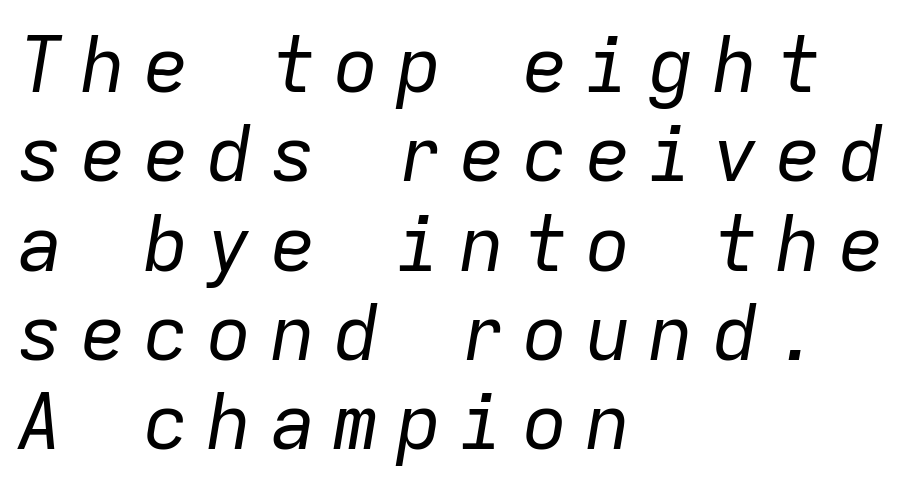
Q: Is the text bold? A: No.
Q: Is the text italic (slanted)? A: Yes, it leans right by about 9 degrees.
Q: Is the text underlined? A: No.
Q: How is the paragraph aligned? A: Left-aligned.
Q: Is the spacing between letters normal or unusually wide? A: Unusually wide.
Q: Width (condensed, normal, or wide)? A: Normal.
Q: Stroke contrast? A: Low.
Q: x-height? A: Medium.
Q: Monospaced? A: Yes.
